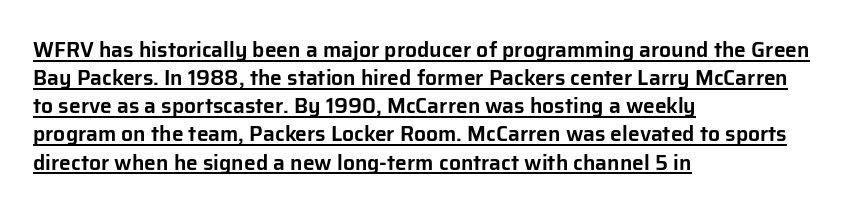
The rendering keeps characters at their native spacing. Posture: upright roman. Looks like someone drew a line under every word here. What's the leading like? Ordinary, nothing unusual. Short and long lines alike share a common starting point at left.
